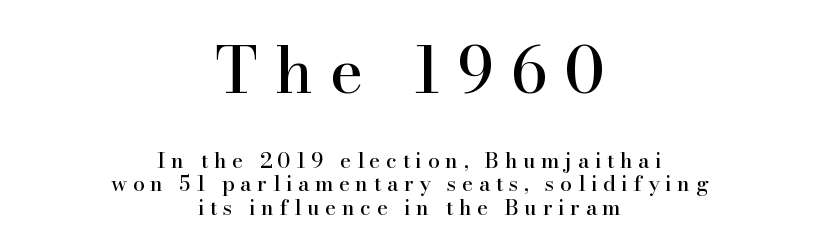
{"serif": "yes", "italic": "no", "width": "normal", "stroke_contrast": "high", "x_height": "small", "monospaced": "no", "underline": "no", "align": "center", "line_spacing": "tight", "line_spacing_ratio": 1.13, "letter_spacing": "wide", "letter_spacing_em": 0.27, "larger_block": "first", "size_ratio": 3.0, "glyph_px": 63}
